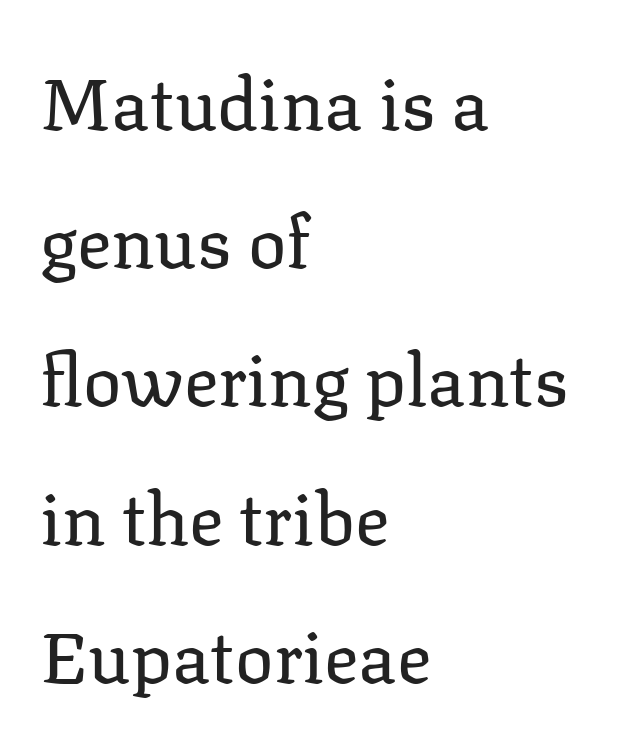
The image shows 72 px regular-weight serif type, upright; set left-aligned, loose line spacing (1.92x), normal letter spacing, not underlined; low stroke contrast and a medium x-height.
